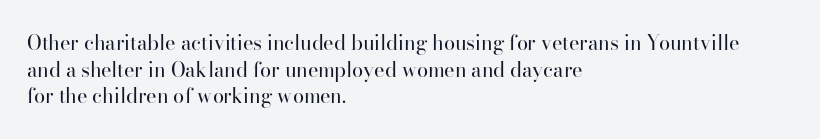
The image shows 20 px text type, upright; set left-aligned, normal line spacing (1.33x), normal letter spacing, not underlined.
